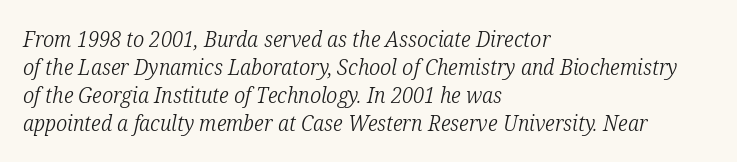
{"italic": "yes", "lean": "right", "slant_degrees": 12, "bold": "no", "underline": "no", "align": "left", "line_spacing": "normal", "line_spacing_ratio": 1.28, "letter_spacing": "normal", "letter_spacing_em": 0.0, "glyph_px": 22}
